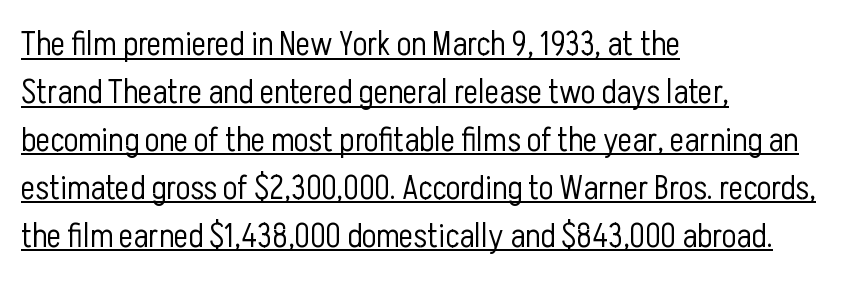
The image shows 34 px light, condensed sans-serif type, upright; set left-aligned, normal line spacing (1.41x), normal letter spacing, underlined; low stroke contrast and a medium x-height.
